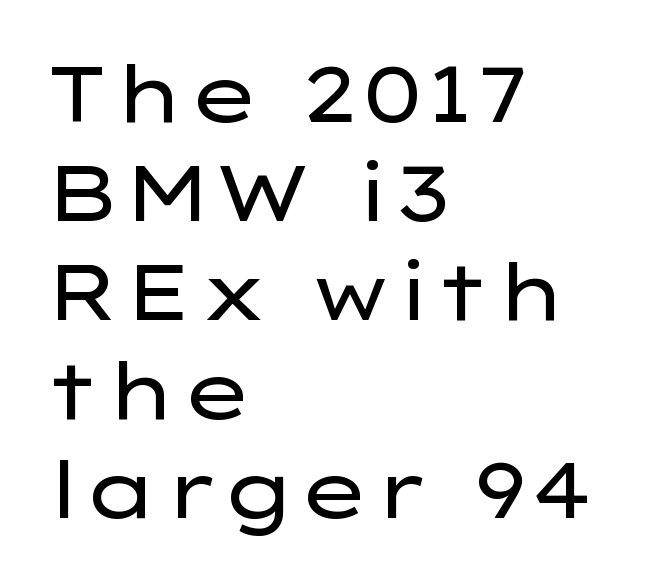
{"serif": "no", "italic": "no", "bold": "no", "weight": "regular", "width": "wide", "stroke_contrast": "low", "x_height": "medium", "monospaced": "no", "underline": "no", "align": "left", "line_spacing": "normal", "line_spacing_ratio": 1.27, "letter_spacing": "normal", "letter_spacing_em": 0.0, "glyph_px": 78}
